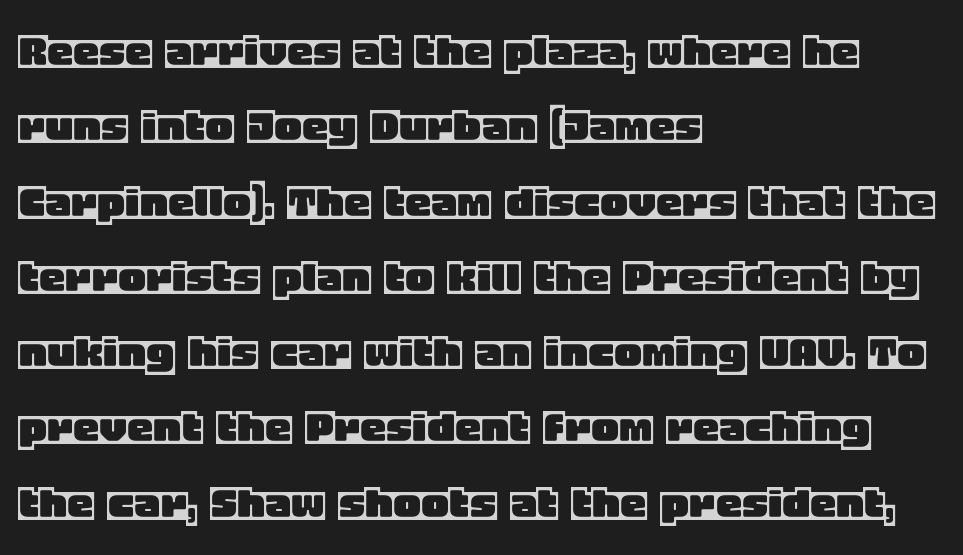
Reading down the block, your eye returns to a fixed left position each line. Ascenders rise straight up at ninety degrees. Spacing between characters is what you'd get straight out of the box. The passage shown is not underscored anywhere. The letters advance in unequal steps, a hallmark of proportional type.
